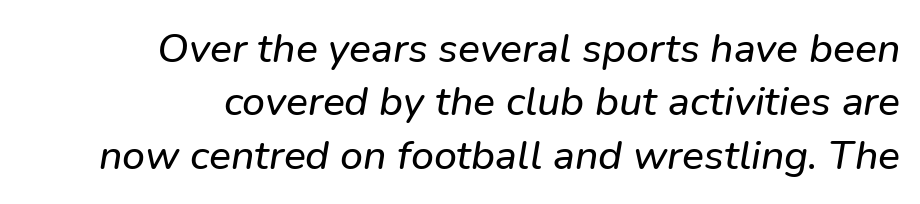
Q: Is the text italic (slanted)? A: Yes, it leans right by about 9 degrees.
Q: Is the text underlined? A: No.
Q: How is the paragraph aligned? A: Right-aligned.
Q: Is the spacing between letters normal or unusually wide? A: Normal.
Q: Is the spacing between lines tight, normal or loose? A: Normal.
Q: Width (condensed, normal, or wide)? A: Normal.
Q: Stroke contrast? A: Low.
Q: x-height? A: Medium.
Q: Monospaced? A: No.
